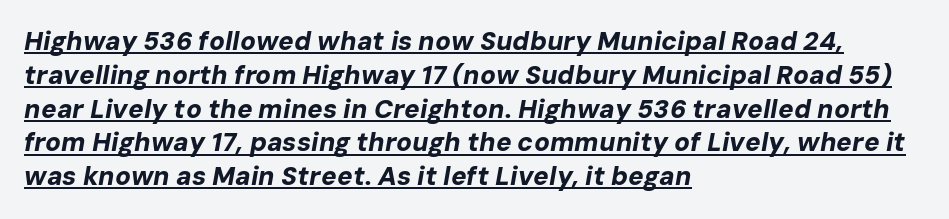
Q: Is the text bold? A: Yes.
Q: Is the text italic (slanted)? A: Yes, it leans right by about 10 degrees.
Q: Is the text underlined? A: Yes.
Q: How is the paragraph aligned? A: Left-aligned.
Q: Is the spacing between letters normal or unusually wide? A: Normal.
Q: Is the spacing between lines tight, normal or loose? A: Normal.
